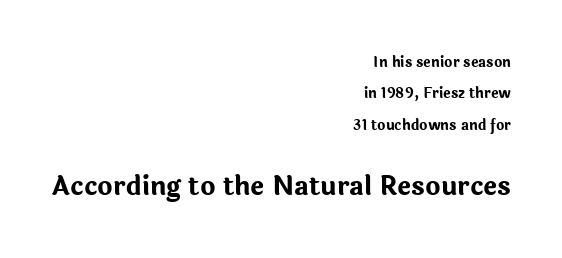
Chunky letters — that's bold for sure. Whoever set this chose breathing room over compactness in the vertical rhythm. Each row of text sits above clean, open space. If you drew a line through each stem, it would be perfectly vertical. The lines in this sample share a right terminus and differ only in where they begin.
